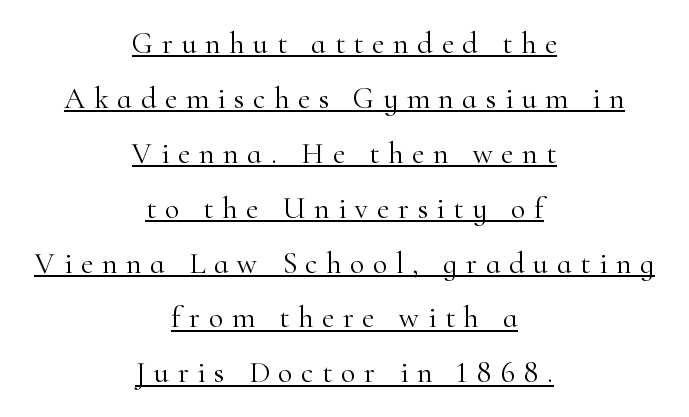
The image shows 30 px light serif type, upright; set centered, line spacing 1.83x, unusually wide letter spacing (+0.29 em), underlined; high stroke contrast and a small x-height.
